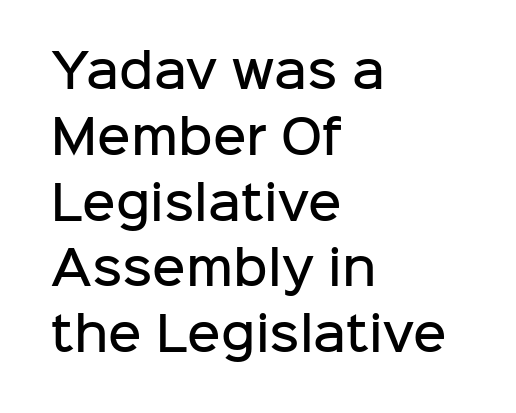
Every stem runs plumb, perpendicular to the baseline. No word sits above an underline. The rendering keeps characters at their native spacing. Stems and bowls a touch heavier than normal — semibold. Line beginnings align vertically; line endings do not.
